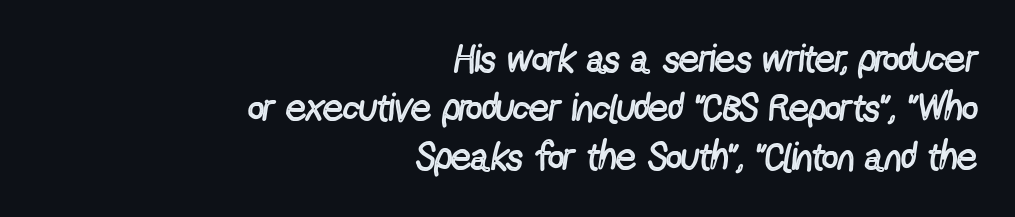
The image shows 39 px regular-weight, condensed sans-serif type; set right-aligned, normal line spacing (1.26x), normal letter spacing, not underlined; a medium x-height.
